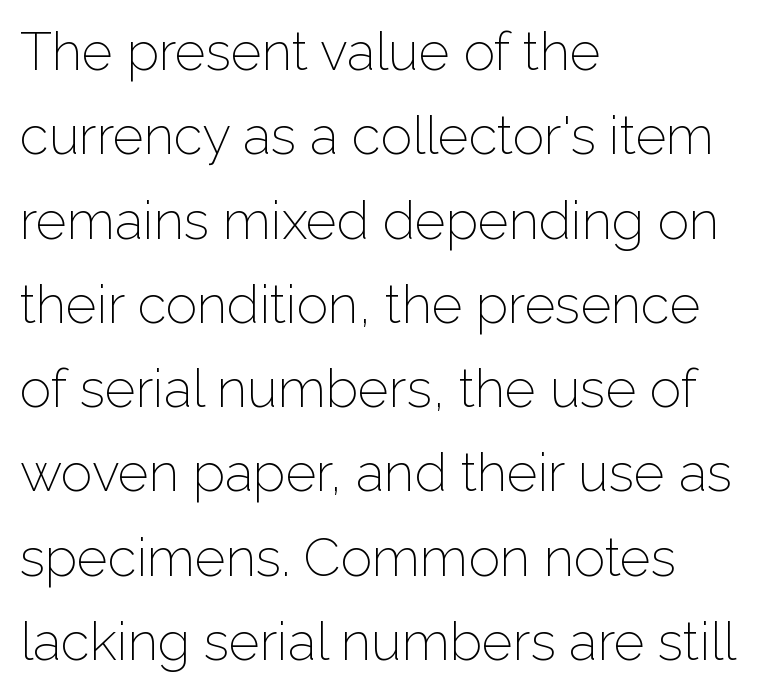
Q: Is the text bold? A: No.
Q: Is the text italic (slanted)? A: No, it is upright.
Q: Is the typeface a serif or a sans-serif typeface? A: Sans-serif.
Q: Is the text underlined? A: No.
Q: How is the paragraph aligned? A: Left-aligned.
Q: Is the spacing between letters normal or unusually wide? A: Normal.
Q: Is the spacing between lines tight, normal or loose? A: Normal.
Q: Width (condensed, normal, or wide)? A: Normal.
Q: Stroke contrast? A: Low.
Q: x-height? A: Medium.
Q: Monospaced? A: No.
